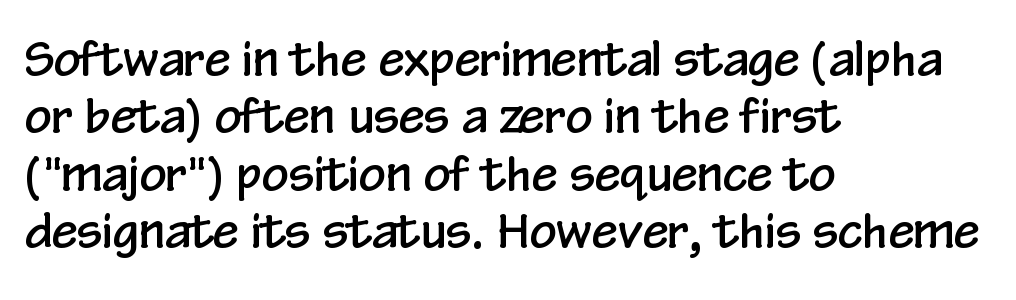
{"serif": "no", "italic": "no", "width": "condensed", "stroke_contrast": "low", "x_height": "medium", "monospaced": "no", "underline": "no", "align": "left", "line_spacing_ratio": 1.22, "letter_spacing": "normal", "letter_spacing_em": 0.0, "glyph_px": 47}
